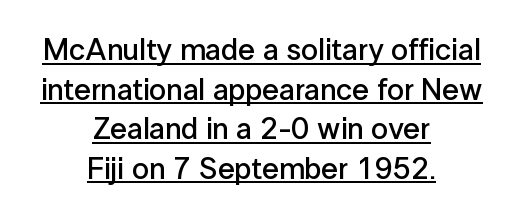
The image shows 30 px semibold sans-serif type, upright; set centered, normal line spacing (1.32x), normal letter spacing, underlined; low stroke contrast and a medium x-height.
